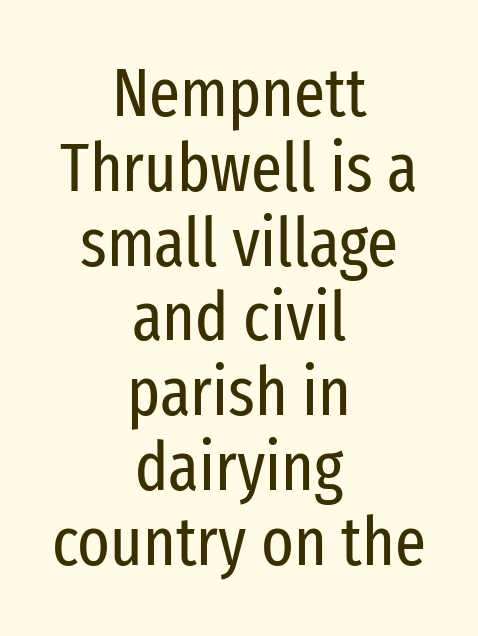
The image shows 68 px regular-weight, condensed sans-serif type, upright; set centered, tight line spacing (1.1x), normal letter spacing, not underlined; low stroke contrast and a medium x-height.
